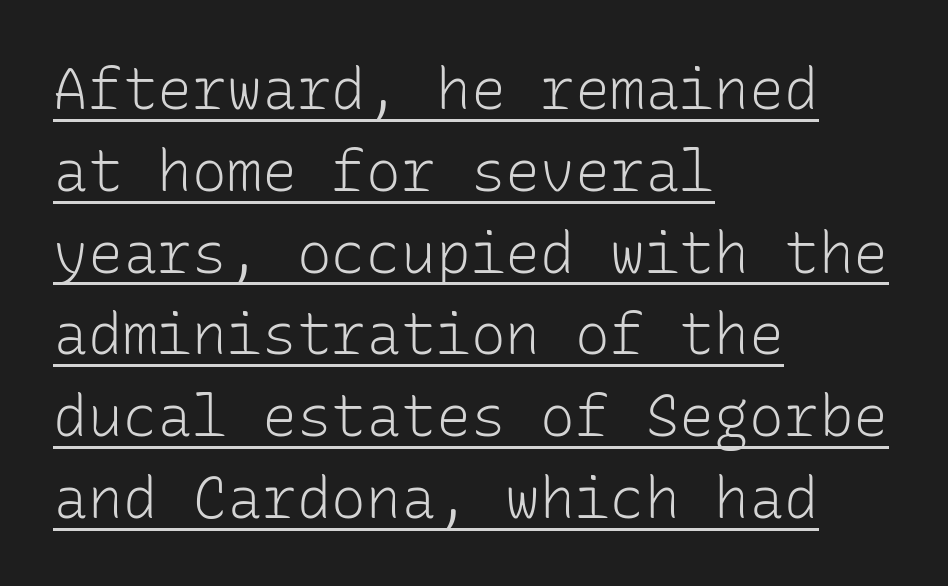
The image shows 58 px light sans-serif type, upright, monospaced; set left-aligned, normal line spacing (1.41x), normal letter spacing, underlined; low stroke contrast and a medium x-height.
